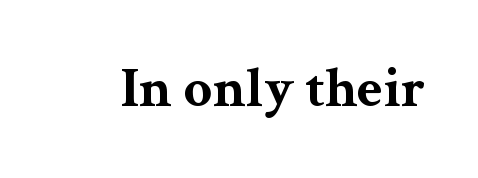
The image shows 56 px bold, wide serif type, upright; set normal letter spacing, not underlined; medium stroke contrast and a medium x-height.
